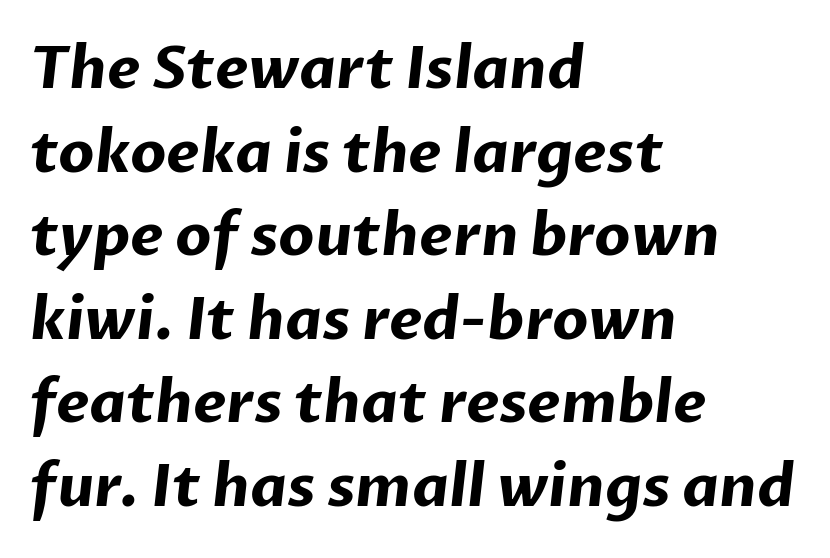
{"serif": "no", "bold": "yes", "weight": "bold", "width": "normal", "stroke_contrast": "low", "x_height": "medium", "monospaced": "no", "underline": "no", "align": "left", "line_spacing": "normal", "line_spacing_ratio": 1.44, "letter_spacing": "normal", "letter_spacing_em": 0.0, "glyph_px": 58}
